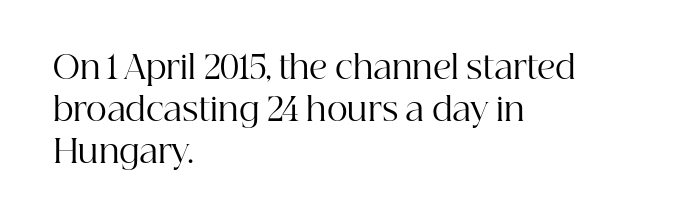
{"serif": "yes", "italic": "no", "bold": "no", "weight": "regular", "width": "normal", "stroke_contrast": "high", "x_height": "medium", "monospaced": "no", "underline": "no", "align": "left", "line_spacing": "normal", "line_spacing_ratio": 1.31, "letter_spacing": "normal", "letter_spacing_em": 0.0, "glyph_px": 32}
